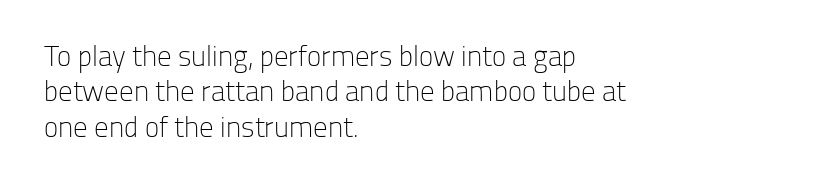
{"serif": "no", "italic": "no", "bold": "no", "weight": "light", "width": "normal", "stroke_contrast": "low", "x_height": "medium", "monospaced": "no", "underline": "no", "align": "left", "line_spacing_ratio": 1.22, "letter_spacing": "normal", "letter_spacing_em": 0.0, "glyph_px": 29}
